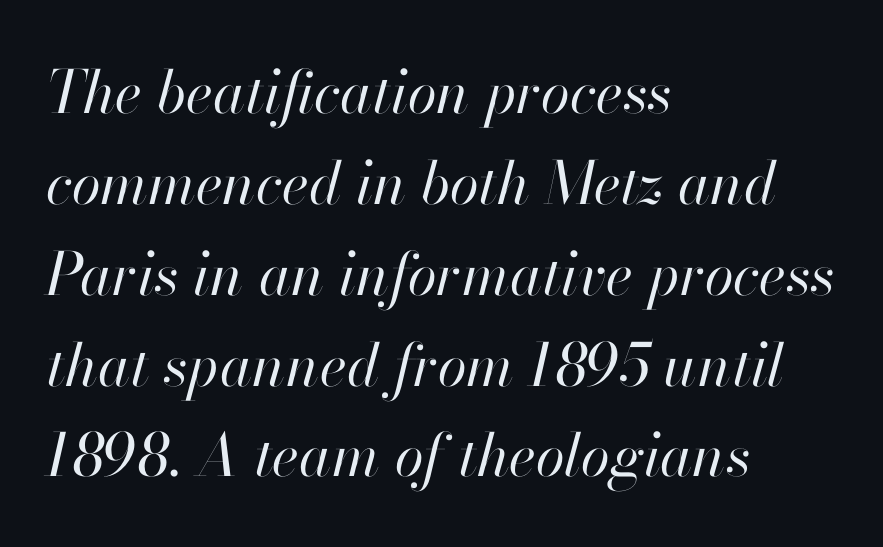
Look at the tracking — it's just the regular setting, nothing added. This is not heavy type; no bold has been used. Each row of text sits above clean, open space. Do the characters align in a grid? No, the font is proportional.
